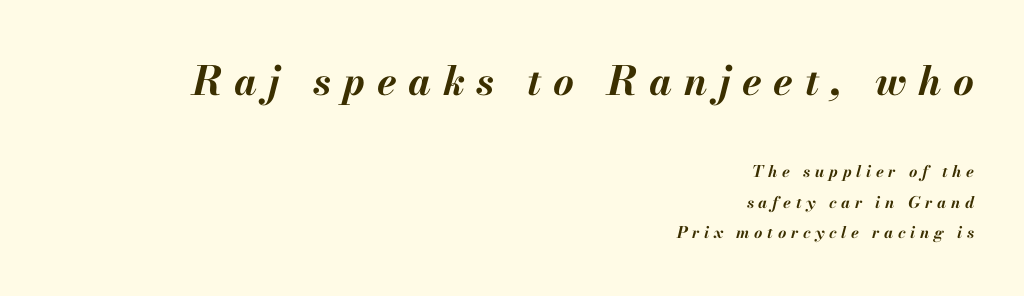
Q: Is the text bold? A: Yes.
Q: Is the text italic (slanted)? A: Yes, it leans right by about 13 degrees.
Q: Is the text underlined? A: No.
Q: How is the paragraph aligned? A: Right-aligned.
Q: Is the spacing between letters normal or unusually wide? A: Unusually wide.
Q: Is the spacing between lines tight, normal or loose? A: Loose.
Q: Which block of text is set in a larger size, the first (top) or the second (bottom)? A: The first (top) one.
Q: Width (condensed, normal, or wide)? A: Normal.
Q: Stroke contrast? A: Medium.
Q: x-height? A: Small.
Q: Monospaced? A: No.
